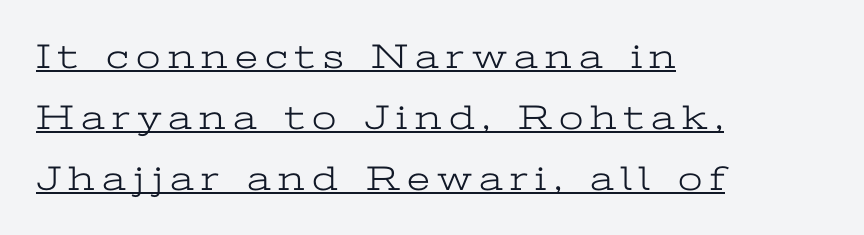
The image shows 35 px light, wide serif type, upright; set left-aligned, line spacing 1.74x, unusually wide letter spacing (+0.21 em), underlined; low stroke contrast and a medium x-height.
